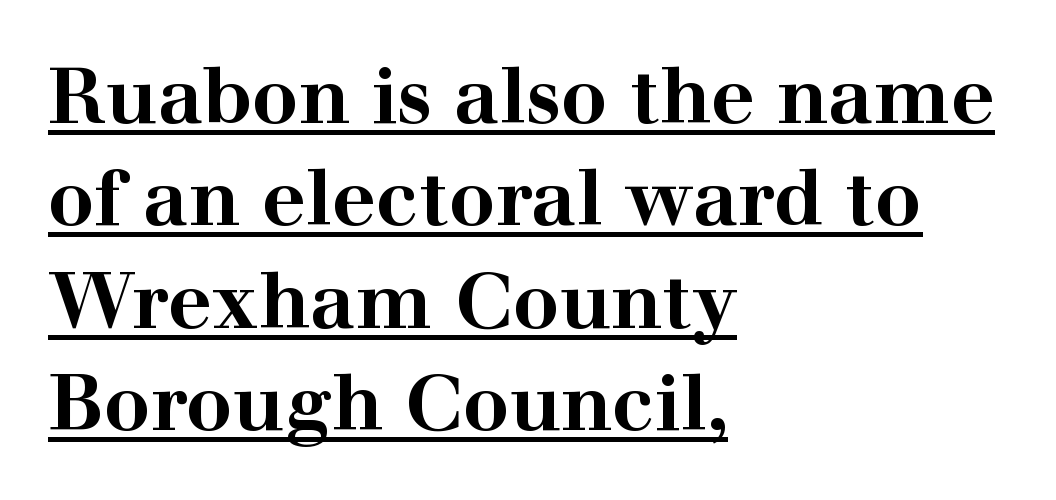
Q: Is the text bold? A: Yes.
Q: Is the text italic (slanted)? A: No, it is upright.
Q: Is the typeface a serif or a sans-serif typeface? A: Serif.
Q: Is the text underlined? A: Yes.
Q: How is the paragraph aligned? A: Left-aligned.
Q: Is the spacing between letters normal or unusually wide? A: Normal.
Q: Is the spacing between lines tight, normal or loose? A: Normal.
Q: Width (condensed, normal, or wide)? A: Wide.
Q: Stroke contrast? A: High.
Q: x-height? A: Medium.
Q: Monospaced? A: No.
